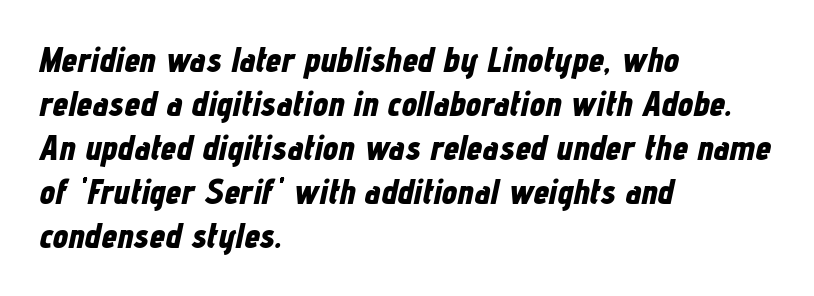
The image shows 35 px bold, condensed type, italic (leaning right); set left-aligned, normal line spacing (1.26x), normal letter spacing, not underlined; low stroke contrast and a medium x-height.
